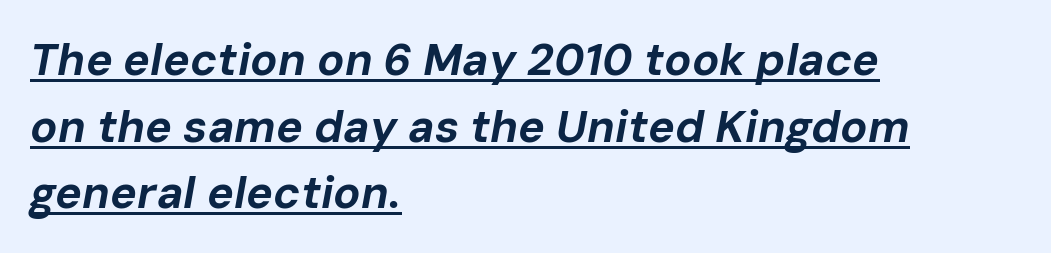
Italic? Definitely — the glyphs are oblique. A normal amount of white space separates one row of letters from the next. These lines are rendered in a variable-pitch font. Each word holds together tightly as a unit, with standard inter-letter gaps. The font is running at its bold setting. Casual observation: everything's shoved over to the left.
